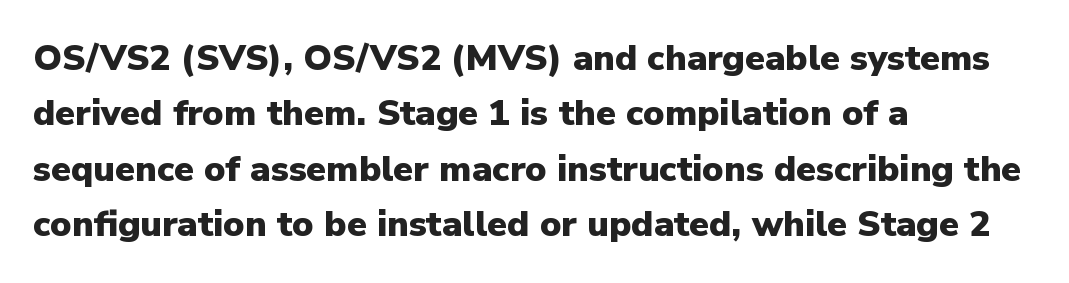
{"serif": "no", "italic": "no", "bold": "yes", "weight": "heavy", "width": "normal", "stroke_contrast": "low", "x_height": "medium", "monospaced": "no", "underline": "no", "align": "left", "line_spacing": "normal", "line_spacing_ratio": 1.54, "letter_spacing": "normal", "letter_spacing_em": 0.0, "glyph_px": 36}
